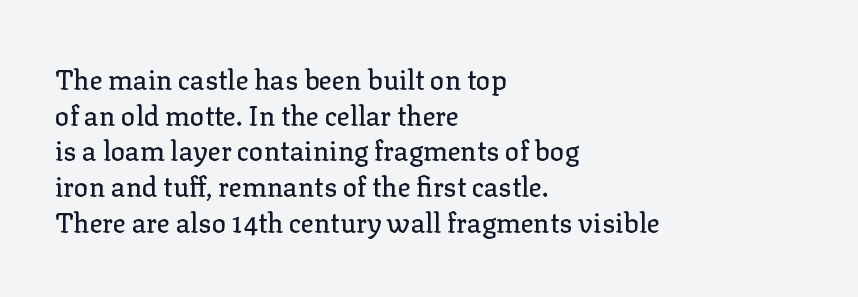
The image shows 27 px text type, upright; set left-aligned, normal line spacing (1.32x), normal letter spacing, not underlined.
